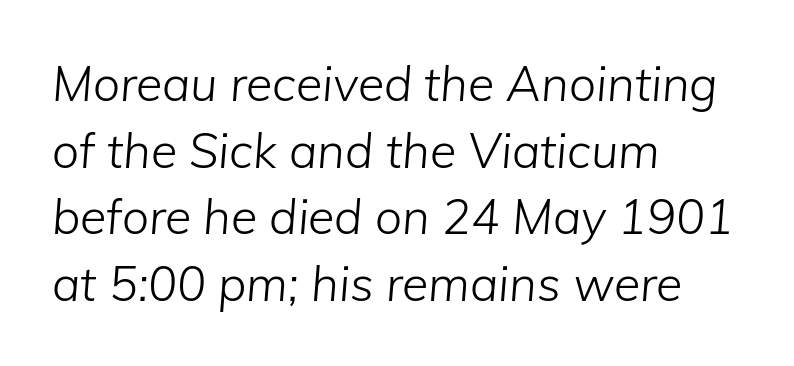
{"italic": "yes", "lean": "right", "slant_degrees": 5, "bold": "no", "weight": "light", "width": "normal", "stroke_contrast": "low", "x_height": "medium", "monospaced": "no", "underline": "no", "align": "left", "line_spacing": "normal", "line_spacing_ratio": 1.39, "letter_spacing": "normal", "letter_spacing_em": 0.0, "glyph_px": 48}
